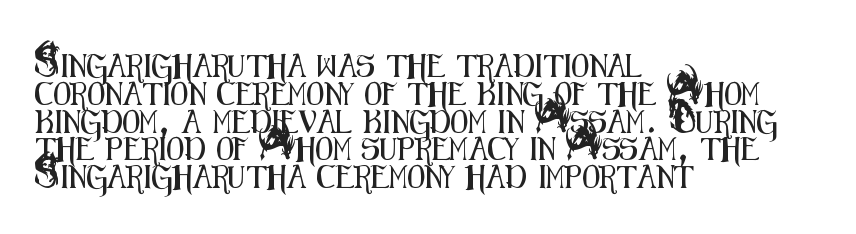
{"italic": "no", "underline": "no", "align": "left", "line_spacing_ratio": 1.21, "letter_spacing": "normal", "letter_spacing_em": 0.0, "glyph_px": 23}
